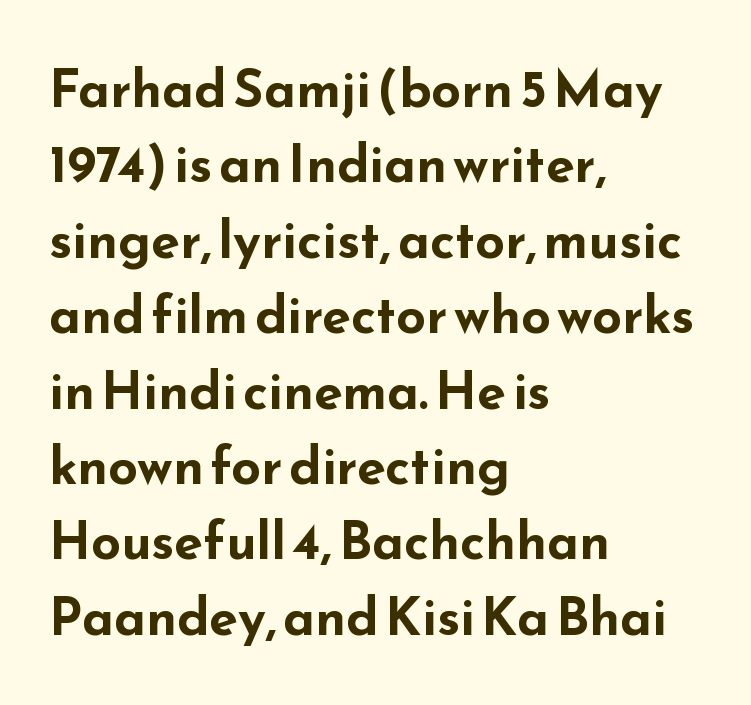
The image shows 52 px bold, wide sans-serif type, upright; set left-aligned, normal line spacing (1.45x), normal letter spacing, not underlined; low stroke contrast and a small x-height.
